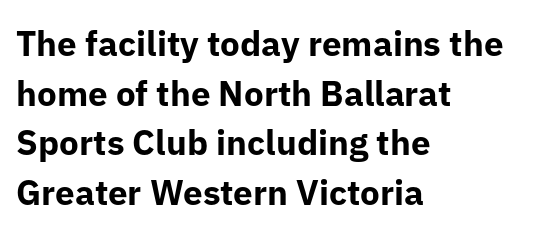
{"serif": "no", "italic": "no", "bold": "yes", "weight": "bold", "width": "normal", "stroke_contrast": "low", "x_height": "medium", "monospaced": "no", "underline": "no", "align": "left", "line_spacing": "normal", "line_spacing_ratio": 1.42, "letter_spacing": "normal", "letter_spacing_em": 0.0, "glyph_px": 35}
